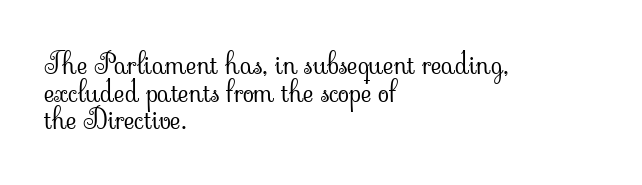
Is the stroke heavy? The answer is a plain regular-or-lighter. Do the characters align in a grid? No, the font is proportional. Reading down the column, the eye jumps only a short way to each next line. Here the glyphs are tracked normally, forming tight word shapes. The letters carry serifs — small finishing strokes at the ends of their stems.
